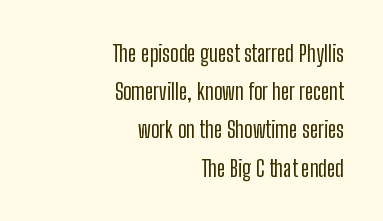
{"italic": "no", "underline": "no", "align": "right", "line_spacing": "normal", "line_spacing_ratio": 1.66, "letter_spacing": "normal", "letter_spacing_em": 0.0, "glyph_px": 23}
